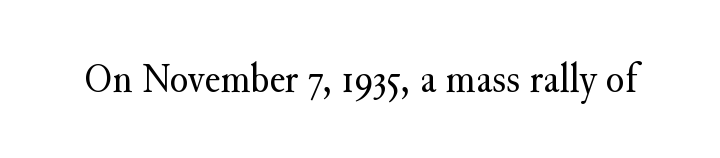
Q: Is the text bold? A: No.
Q: Is the text italic (slanted)? A: No, it is upright.
Q: Is the typeface a serif or a sans-serif typeface? A: Serif.
Q: Is the text underlined? A: No.
Q: Is the spacing between letters normal or unusually wide? A: Normal.
Q: Width (condensed, normal, or wide)? A: Normal.
Q: Stroke contrast? A: Medium.
Q: x-height? A: Small.
Q: Monospaced? A: No.
